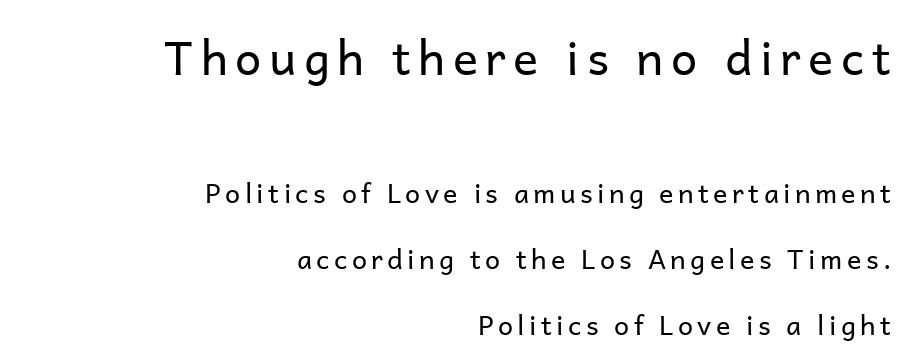
Q: Is the text bold? A: No.
Q: Is the text italic (slanted)? A: No, it is upright.
Q: Is the typeface a serif or a sans-serif typeface? A: Sans-serif.
Q: Is the text underlined? A: No.
Q: How is the paragraph aligned? A: Right-aligned.
Q: Is the spacing between lines tight, normal or loose? A: Loose.
Q: Which block of text is set in a larger size, the first (top) or the second (bottom)? A: The first (top) one.
Q: Width (condensed, normal, or wide)? A: Normal.
Q: Stroke contrast? A: Low.
Q: x-height? A: Medium.
Q: Monospaced? A: No.
